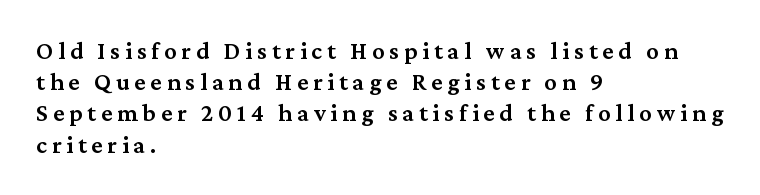
The image shows 25 px text type, upright; set left-aligned, normal line spacing (1.25x), not underlined.
